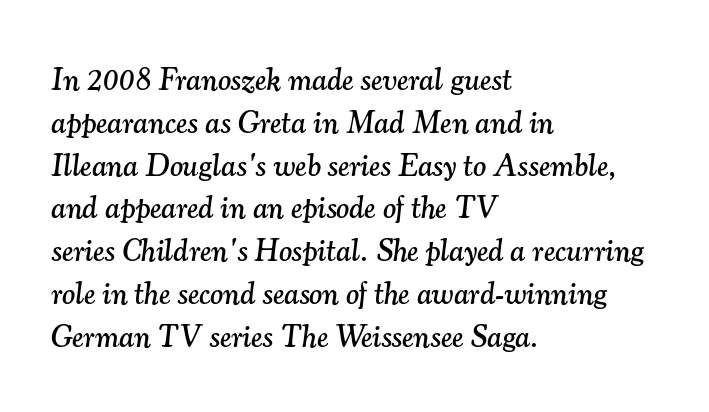
A typesetter would call this zero additional tracking. Looks like regular typesetting: each glyph gets only the width it needs. Interline gaps are of average width in this sample. Teacher's note: observe the even left margin — that is flush-left alignment. Unmarked baselines from the first word to the last.
